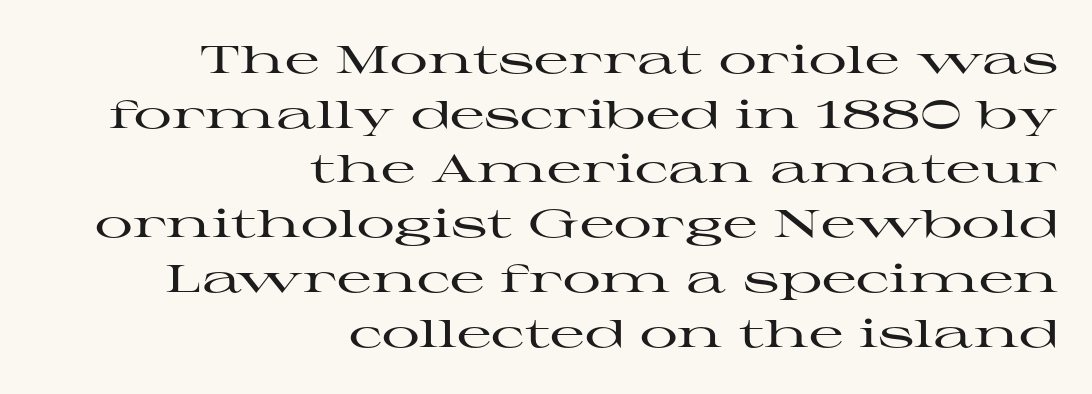
The image shows 38 px wide serif type, upright; set right-aligned, normal line spacing (1.44x), normal letter spacing, not underlined; high stroke contrast and a medium x-height.
